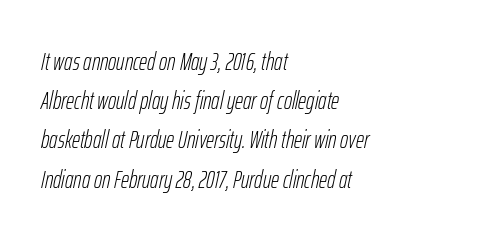
The font is comparable to plain body text, perhaps lighter. Characters follow at the spacing the type designer built in. The glyphs look as if they've been sheared to an angle. The leading is moderate, giving the passage an even texture. Type without underlining.
